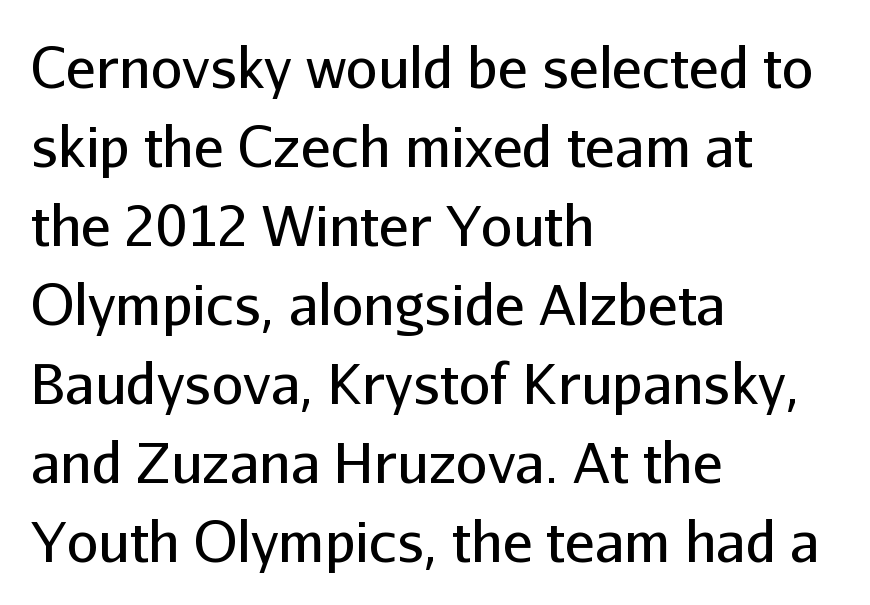
Q: Is the text bold? A: No.
Q: Is the text italic (slanted)? A: No, it is upright.
Q: Is the typeface a serif or a sans-serif typeface? A: Sans-serif.
Q: Is the text underlined? A: No.
Q: How is the paragraph aligned? A: Left-aligned.
Q: Is the spacing between letters normal or unusually wide? A: Normal.
Q: Is the spacing between lines tight, normal or loose? A: Normal.
Q: Width (condensed, normal, or wide)? A: Normal.
Q: Stroke contrast? A: Low.
Q: x-height? A: Medium.
Q: Monospaced? A: No.
